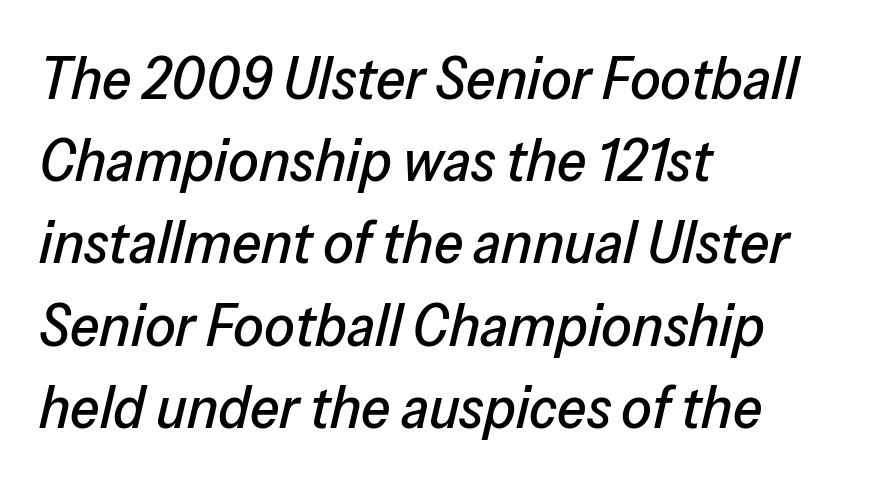
The image shows 60 px text type, italic (leaning right); set left-aligned, normal line spacing (1.37x), normal letter spacing, not underlined; low stroke contrast and a medium x-height.
